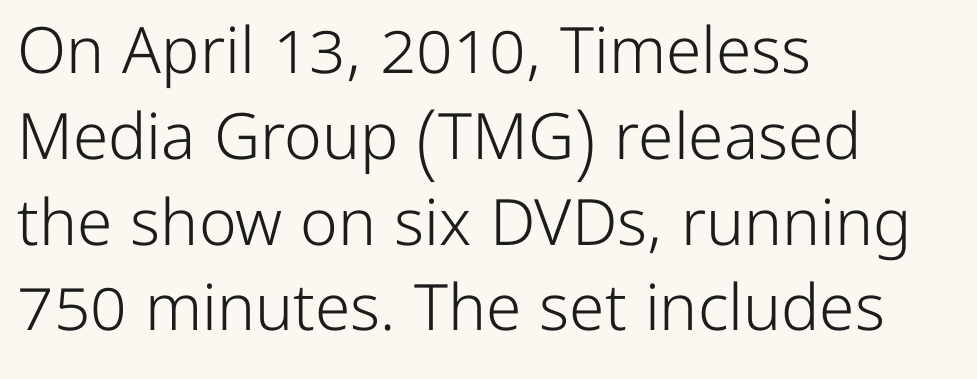
Q: Is the text bold? A: No.
Q: Is the text italic (slanted)? A: No, it is upright.
Q: Is the typeface a serif or a sans-serif typeface? A: Sans-serif.
Q: Is the text underlined? A: No.
Q: How is the paragraph aligned? A: Left-aligned.
Q: Is the spacing between letters normal or unusually wide? A: Normal.
Q: Is the spacing between lines tight, normal or loose? A: Normal.
Q: Width (condensed, normal, or wide)? A: Normal.
Q: Stroke contrast? A: Low.
Q: x-height? A: Medium.
Q: Monospaced? A: No.
